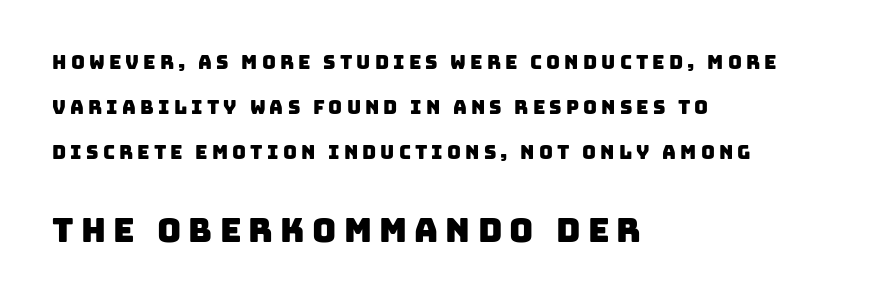
Q: Is the typeface a serif or a sans-serif typeface? A: Sans-serif.
Q: Is the text underlined? A: No.
Q: How is the paragraph aligned? A: Left-aligned.
Q: Is the spacing between letters normal or unusually wide? A: Unusually wide.
Q: Is the spacing between lines tight, normal or loose? A: Loose.
Q: Which block of text is set in a larger size, the first (top) or the second (bottom)? A: The second (bottom) one.
Q: Width (condensed, normal, or wide)? A: Normal.
Q: Stroke contrast? A: Low.
Q: x-height? A: Large.
Q: Monospaced? A: No.
